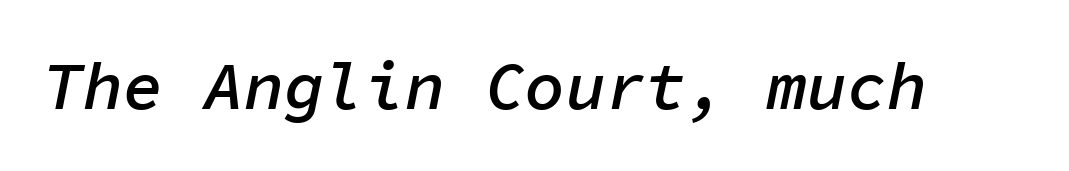
The image shows 67 px semibold type, italic (leaning right), monospaced; set normal letter spacing, not underlined; low stroke contrast and a medium x-height.
